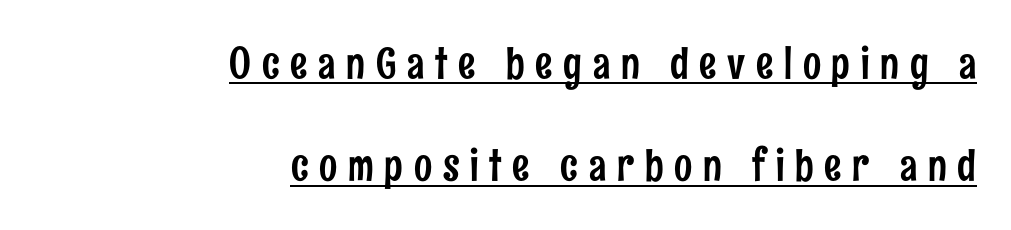
Think of a printed novel: that variable character pitch is what you see here. Grotesque or geometric, the face here clearly has no serifs. Students, observe: this is what heavily led, spacious text looks like. Display-style spreading of the glyphs; the letterfit is very open. This is the regular roman posture of the typeface.
